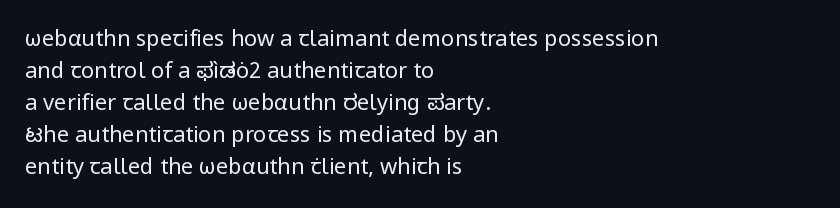
{"italic": "no", "bold": "no", "underline": "no", "align": "left", "line_spacing": "normal", "line_spacing_ratio": 1.45, "letter_spacing": "normal", "letter_spacing_em": 0.0, "glyph_px": 22}
